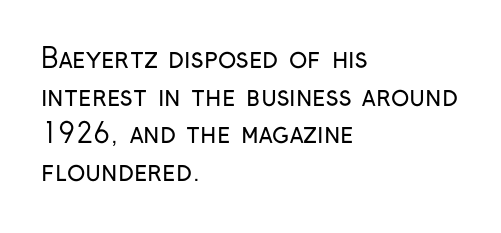
Notice how the stems are strictly vertical — no italics here. A bare baseline throughout the passage. Inter-character spacing is left at the font's built-in metrics. Vertical spacing — default. The ragged edge is on the right, which tells us the setting is flush left. The font sits on the lighter half of the weight spectrum, regular included.
